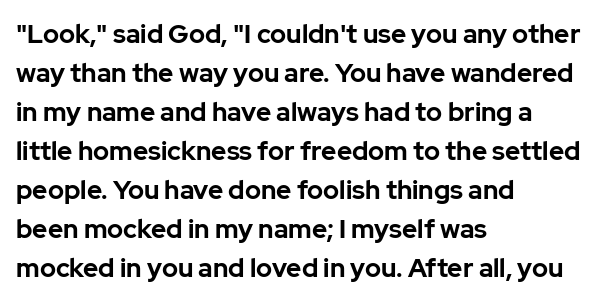
Q: Is the text bold? A: Yes.
Q: Is the text italic (slanted)? A: No, it is upright.
Q: Is the text underlined? A: No.
Q: How is the paragraph aligned? A: Left-aligned.
Q: Is the spacing between letters normal or unusually wide? A: Normal.
Q: Is the spacing between lines tight, normal or loose? A: Normal.
